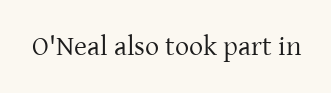
{"serif": "yes", "italic": "no", "bold": "no", "weight": "regular", "width": "normal", "stroke_contrast": "low", "x_height": "medium", "monospaced": "no", "underline": "no", "letter_spacing": "normal", "letter_spacing_em": 0.0, "glyph_px": 28}
